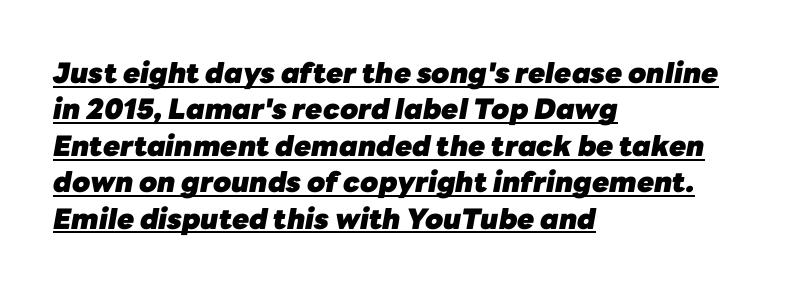
What stands out about the letter spacing? Nothing — it is the standard amount. Italic: yes, the glyphs are oblique. The typesetter has applied underlining to the passage shown. The ragged edge is on the right, which tells us the setting is flush left. A typesetter would call this proportional, since set widths differ per character. Vertically, the passage feels balanced, rows spaced as you'd expect.
